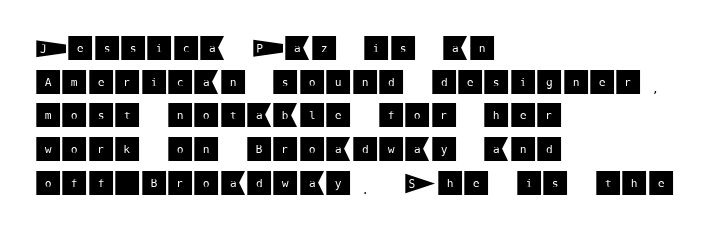
The image shows 27 px text type, upright; set left-aligned, normal line spacing (1.25x), normal letter spacing, not underlined.
